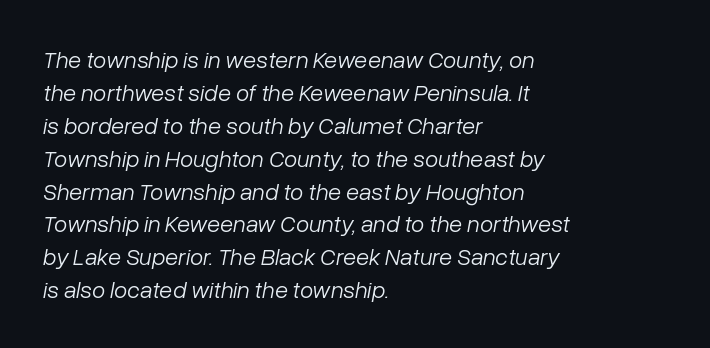
Q: Is the text bold? A: No.
Q: Is the text italic (slanted)? A: Yes, it leans right by about 10 degrees.
Q: Is the text underlined? A: No.
Q: How is the paragraph aligned? A: Left-aligned.
Q: Is the spacing between letters normal or unusually wide? A: Normal.
Q: Is the spacing between lines tight, normal or loose? A: Normal.
